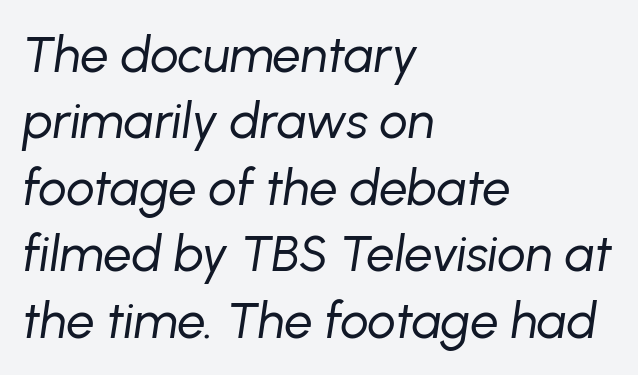
Q: Is the text bold? A: No.
Q: Is the text italic (slanted)? A: Yes, it leans right by about 8 degrees.
Q: Is the text underlined? A: No.
Q: How is the paragraph aligned? A: Left-aligned.
Q: Is the spacing between letters normal or unusually wide? A: Normal.
Q: Is the spacing between lines tight, normal or loose? A: Normal.
Q: Width (condensed, normal, or wide)? A: Normal.
Q: Stroke contrast? A: Low.
Q: x-height? A: Medium.
Q: Monospaced? A: No.
